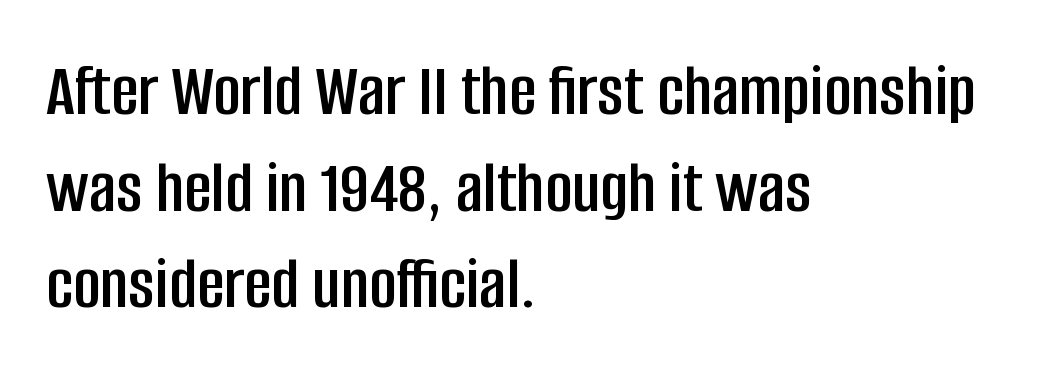
{"serif": "no", "italic": "no", "width": "condensed", "stroke_contrast": "low", "x_height": "large", "monospaced": "no", "underline": "no", "align": "left", "line_spacing": "normal", "line_spacing_ratio": 1.29, "letter_spacing": "normal", "letter_spacing_em": 0.0, "glyph_px": 75}
